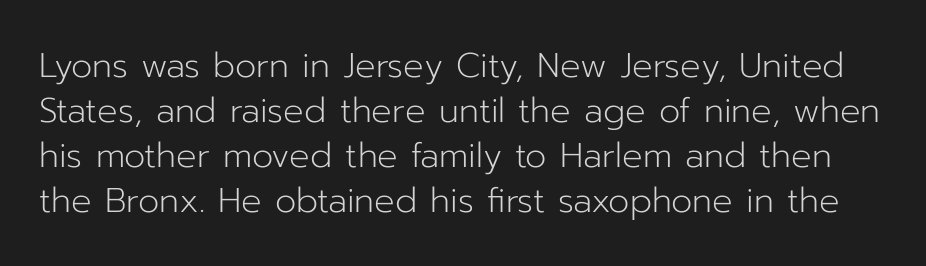
{"serif": "no", "italic": "no", "bold": "no", "weight": "light", "width": "normal", "stroke_contrast": "low", "x_height": "medium", "monospaced": "no", "underline": "no", "line_spacing": "normal", "line_spacing_ratio": 1.32, "letter_spacing": "normal", "letter_spacing_em": 0.0, "glyph_px": 34}
